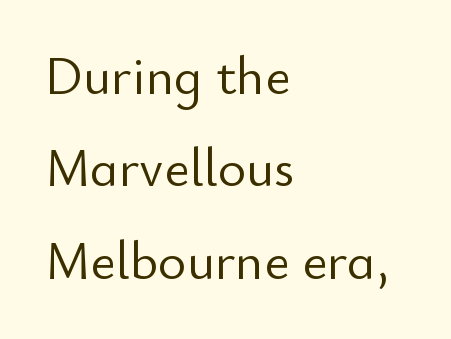
{"serif": "no", "italic": "no", "bold": "no", "weight": "light", "width": "normal", "stroke_contrast": "low", "x_height": "small", "monospaced": "no", "underline": "no", "align": "left", "line_spacing_ratio": 1.71, "letter_spacing": "normal", "letter_spacing_em": 0.0, "glyph_px": 54}
